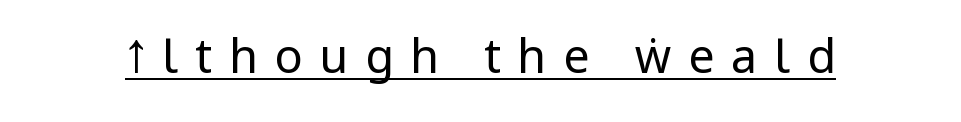
{"serif": "no", "italic": "no", "bold": "no", "weight": "regular", "width": "condensed", "stroke_contrast": "low", "x_height": "large", "monospaced": "no", "underline": "yes", "letter_spacing": "wide", "letter_spacing_em": 0.35, "glyph_px": 47}
